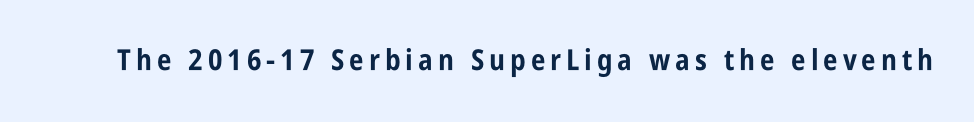
The image shows 29 px bold, condensed sans-serif type, upright; set not underlined; low stroke contrast and a large x-height.
